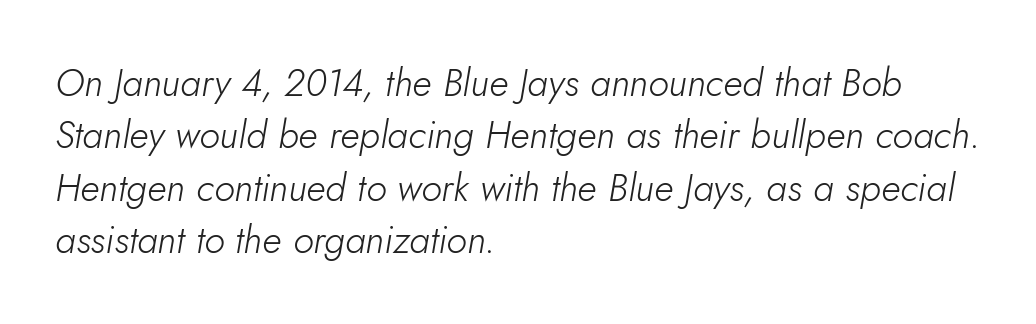
The image shows 38 px light type, italic (leaning right); set left-aligned, normal line spacing (1.38x), normal letter spacing, not underlined; low stroke contrast and a small x-height.
